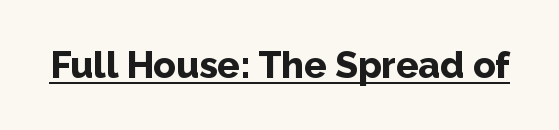
{"serif": "no", "italic": "no", "bold": "yes", "weight": "bold", "width": "normal", "stroke_contrast": "low", "x_height": "medium", "monospaced": "no", "underline": "yes", "letter_spacing": "normal", "letter_spacing_em": 0.0, "glyph_px": 37}
